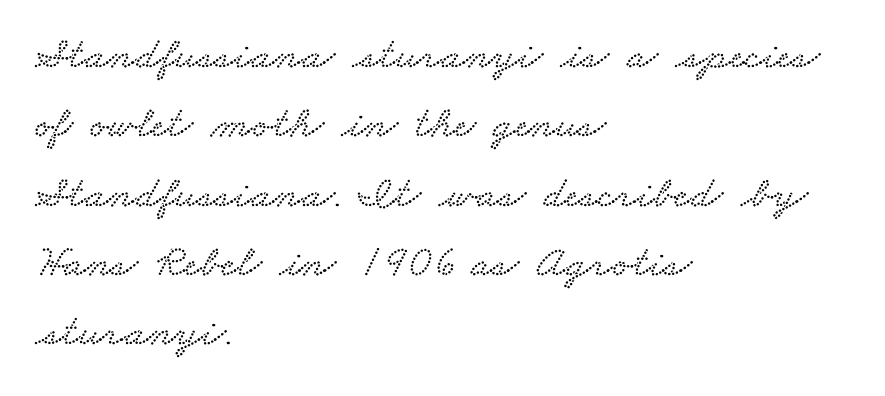
Q: Is the typeface a serif or a sans-serif typeface? A: Serif.
Q: Is the text underlined? A: No.
Q: How is the paragraph aligned? A: Left-aligned.
Q: Is the spacing between letters normal or unusually wide? A: Normal.
Q: Is the spacing between lines tight, normal or loose? A: Normal.
Q: Width (condensed, normal, or wide)? A: Wide.
Q: Stroke contrast? A: Low.
Q: x-height? A: Small.
Q: Monospaced? A: No.
